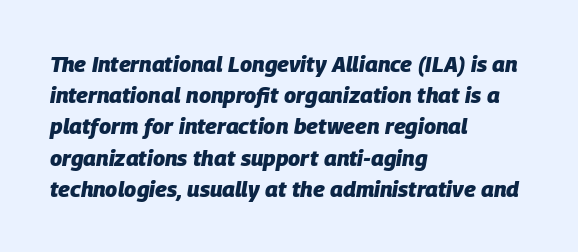
{"italic": "yes", "lean": "right", "slant_degrees": 9, "bold": "yes", "underline": "no", "align": "left", "line_spacing": "normal", "line_spacing_ratio": 1.42, "letter_spacing": "normal", "letter_spacing_em": 0.0, "glyph_px": 22}
